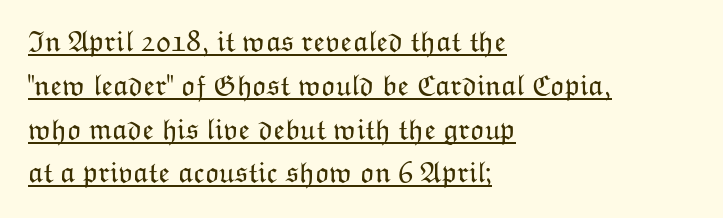
Q: Is the text bold? A: No.
Q: Is the text italic (slanted)? A: No, it is upright.
Q: Is the text underlined? A: Yes.
Q: How is the paragraph aligned? A: Left-aligned.
Q: Is the spacing between letters normal or unusually wide? A: Normal.
Q: Is the spacing between lines tight, normal or loose? A: Normal.
Q: Width (condensed, normal, or wide)? A: Normal.
Q: Stroke contrast? A: Low.
Q: x-height? A: Medium.
Q: Monospaced? A: No.
